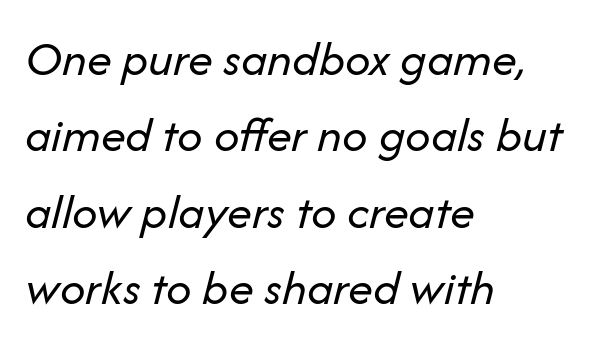
The foot of each line stays bare and open. Vertical spacing — default. Proportional: the letters do not fall into vertical columns. The typeface has the unassuming heft of standard copy or less.
